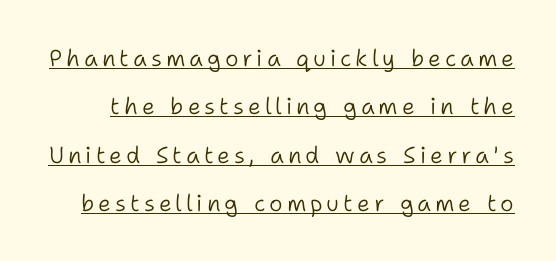
Like a heading marked for emphasis, these lines bear an underscore. Posture: vertical. Successive baselines arrive slowly, with a big drop between each. Stroke thickness stays within the range of a standard reading face or lighter.
